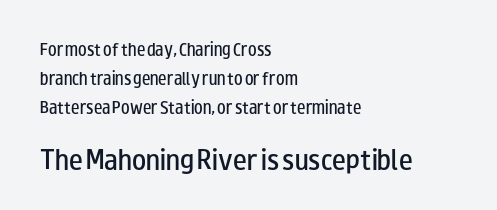
Clear beneath every line of the passage. Note: smaller setting up top, larger setting below. Reading down the block, your eye returns to a fixed left position each line. Typesetter's note: demi weight, one step under bold. Words appear dense and cohesive because spacing is normal.
